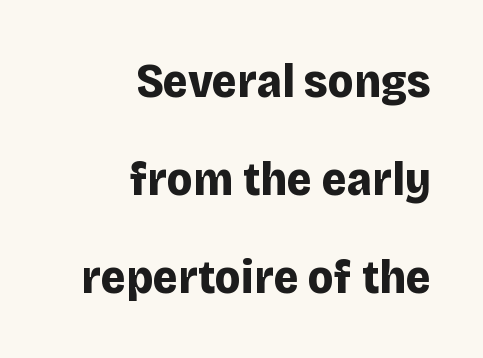
Q: Is the text bold? A: Yes.
Q: Is the text italic (slanted)? A: No, it is upright.
Q: Is the typeface a serif or a sans-serif typeface? A: Sans-serif.
Q: Is the text underlined? A: No.
Q: How is the paragraph aligned? A: Right-aligned.
Q: Is the spacing between letters normal or unusually wide? A: Normal.
Q: Is the spacing between lines tight, normal or loose? A: Loose.
Q: Width (condensed, normal, or wide)? A: Normal.
Q: Stroke contrast? A: Low.
Q: x-height? A: Large.
Q: Monospaced? A: No.
